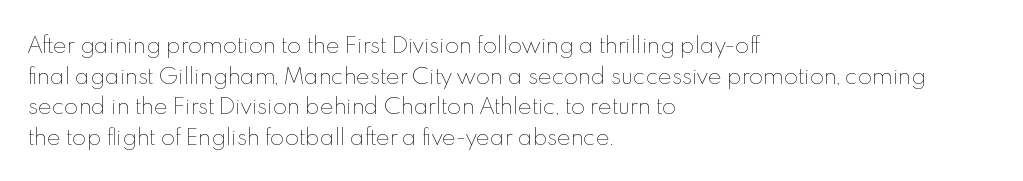
Q: Is the text bold? A: No.
Q: Is the text italic (slanted)? A: No, it is upright.
Q: Is the text underlined? A: No.
Q: How is the paragraph aligned? A: Left-aligned.
Q: Is the spacing between letters normal or unusually wide? A: Normal.
Q: Is the spacing between lines tight, normal or loose? A: Normal.
